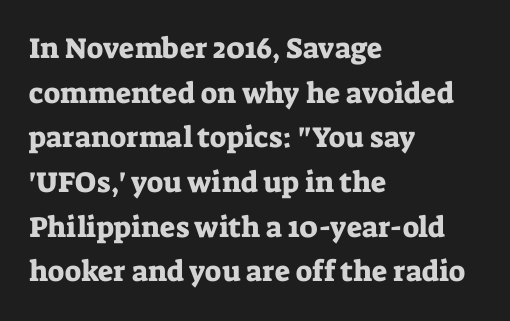
{"serif": "yes", "italic": "no", "width": "normal", "stroke_contrast": "low", "x_height": "medium", "monospaced": "no", "underline": "no", "align": "left", "line_spacing": "normal", "line_spacing_ratio": 1.54, "letter_spacing": "normal", "letter_spacing_em": 0.0, "glyph_px": 29}
